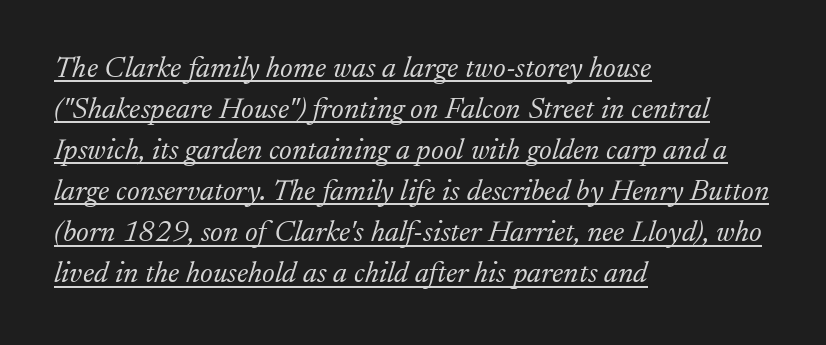
Like a heading marked for emphasis, these lines bear an underscore. Characters follow at the spacing the type designer built in. The type family on display is of the serif kind. The passage is arranged the way most books set body copy — flush left. The face used here is proportionally spaced, like ordinary book or web type.
